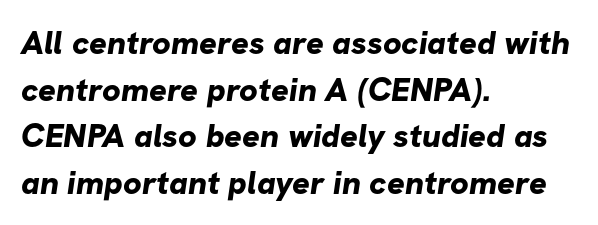
The image shows 33 px bold sans-serif type; set left-aligned, normal line spacing (1.41x), normal letter spacing, not underlined; low stroke contrast and a medium x-height.
